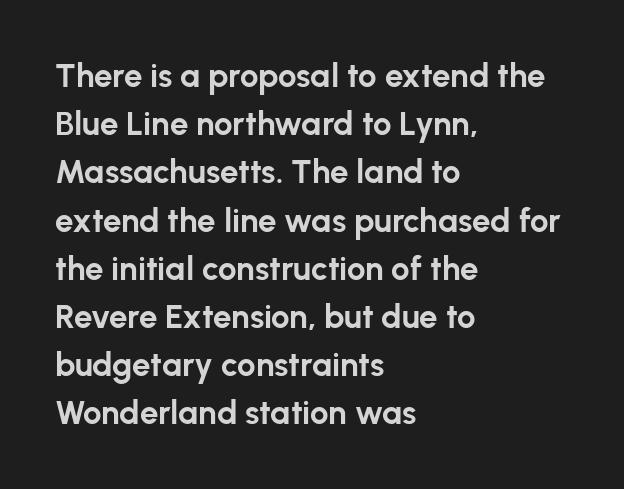
Q: Is the text bold? A: Yes.
Q: Is the text italic (slanted)? A: No, it is upright.
Q: Is the typeface a serif or a sans-serif typeface? A: Sans-serif.
Q: Is the text underlined? A: No.
Q: How is the paragraph aligned? A: Left-aligned.
Q: Is the spacing between letters normal or unusually wide? A: Normal.
Q: Is the spacing between lines tight, normal or loose? A: Normal.
Q: Width (condensed, normal, or wide)? A: Normal.
Q: Stroke contrast? A: Low.
Q: x-height? A: Medium.
Q: Monospaced? A: No.
